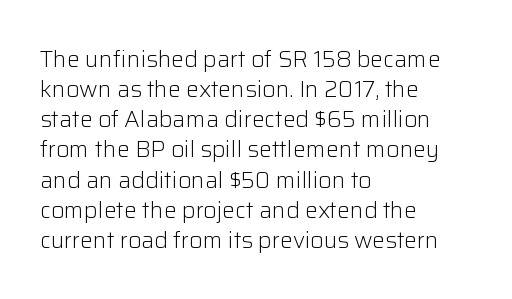
Teacher's note: observe the even left margin — that is flush-left alignment. Does extra space separate the letters? No, they use regular spacing. In terms of posture, this sample is upright. The glyphs are unaccompanied by any horizontal stroke below them. The lines sit at an ordinary, default distance from one another.
